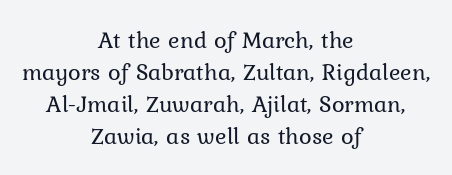
Glyph-to-glyph distance matches everyday printed text. A typesetter would mark this as roman, not italic. Anything drawn beneath the words? Only blank space. Which margin do the lines hug? Neither — every line sits in the middle. On a weight scale, this lands at 450 or below. Summary of vertical rhythm: regular, with standard interline spacing.
